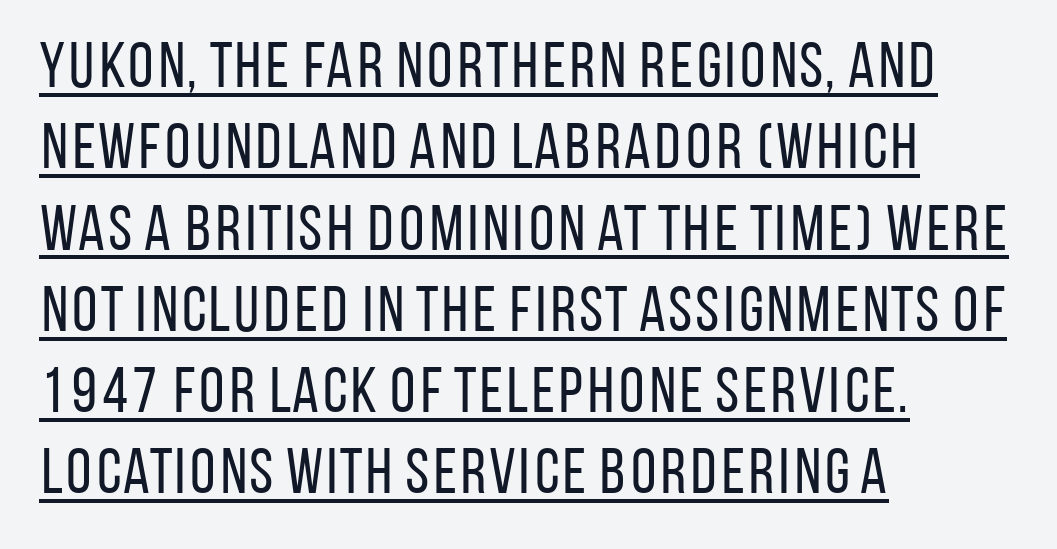
Spacing verdict: proportional, widths tailored to each character. You can tell from the bare stems that sans-serif type was used. The sample's only ornament is a line tracing under the words. The typesetting does not lean heavy: it is not bold. Ascenders rise straight up at ninety degrees.
